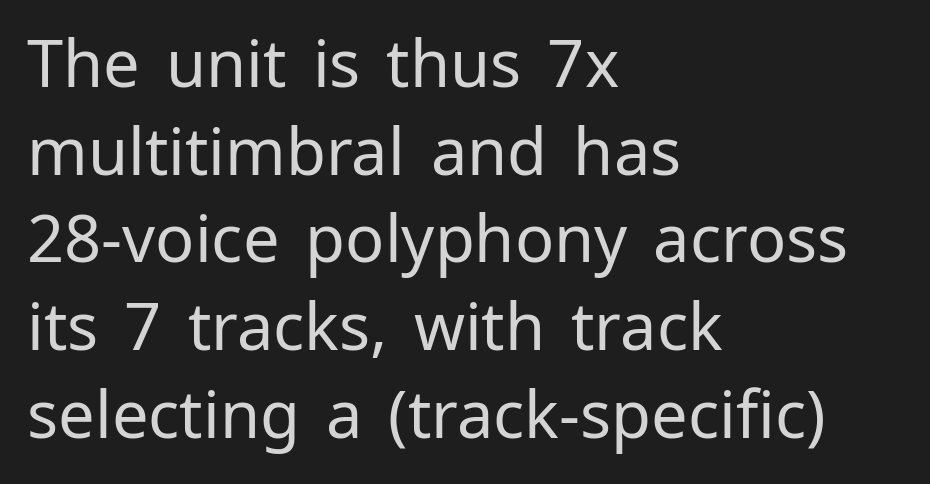
The image shows 65 px regular-weight sans-serif type, upright; set left-aligned, normal line spacing (1.35x), normal letter spacing, not underlined; low stroke contrast and a medium x-height.
